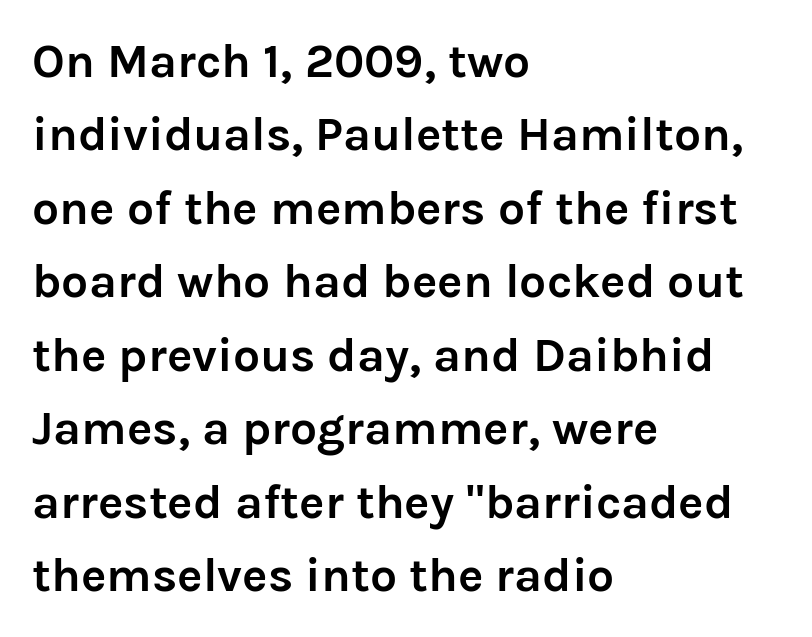
Typeset ragged right — the left edge is the straight one. Words float on clear page, feet unadorned. Strokes here are thick enough to call this a true bold. Is this a sans? Yes — the strokes have no serifs.
